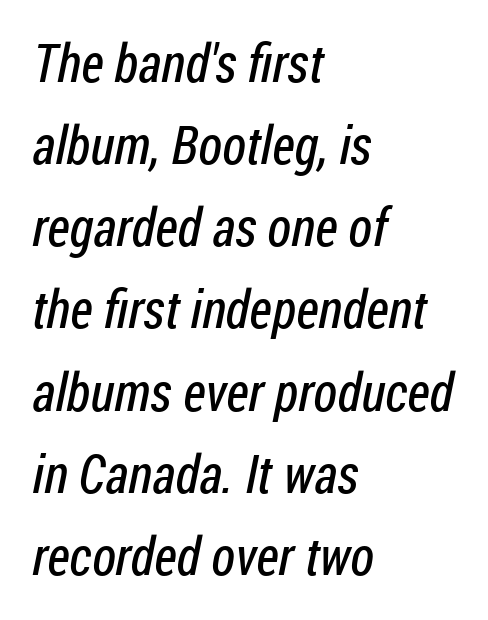
{"serif": "no", "bold": "no", "weight": "regular", "width": "condensed", "stroke_contrast": "low", "x_height": "medium", "monospaced": "no", "underline": "no", "align": "left", "line_spacing": "normal", "line_spacing_ratio": 1.55, "letter_spacing": "normal", "letter_spacing_em": 0.0, "glyph_px": 53}
